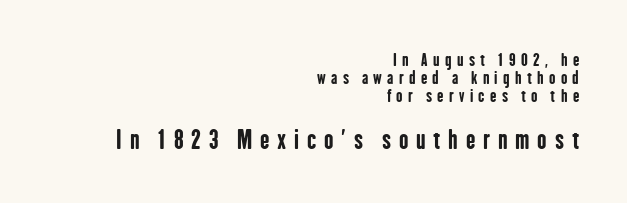
Look at the tracking — it's clearly loosened, letters drifting apart. Bare-footed words on every line. A roman cut, with each character standing at attention. What weight is shown? A full bold with thick strokes. Line endings align vertically; line beginnings do not. Scale increases going downward across the two blocks.
